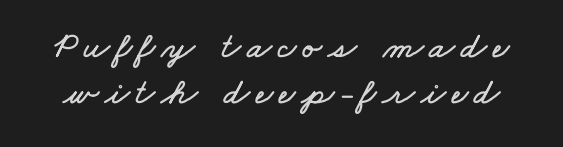
The space between consecutive lines is moderate. The words here are not underlined. Each letter keeps its own natural width here, so spacing adapts to shape.
